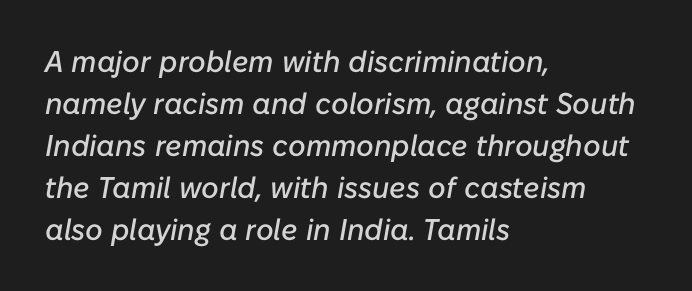
Q: Is the text italic (slanted)? A: Yes, it leans right by about 10 degrees.
Q: Is the text underlined? A: No.
Q: How is the paragraph aligned? A: Left-aligned.
Q: Is the spacing between letters normal or unusually wide? A: Normal.
Q: Is the spacing between lines tight, normal or loose? A: Normal.
Q: Width (condensed, normal, or wide)? A: Normal.
Q: Stroke contrast? A: Low.
Q: x-height? A: Medium.
Q: Monospaced? A: No.
